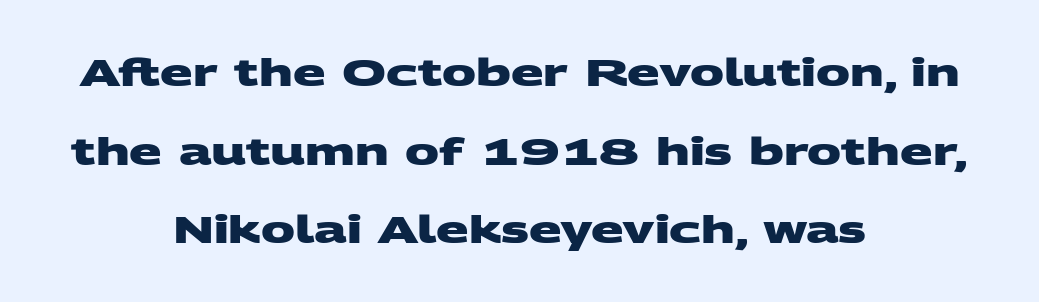
These lines stand farther apart than default settings would place them. The glyphs are unaccompanied by any horizontal stroke below them. Here the designer chose a conventional face with non-uniform glyph widths. Strokes here are thick enough to call this a true bold.
